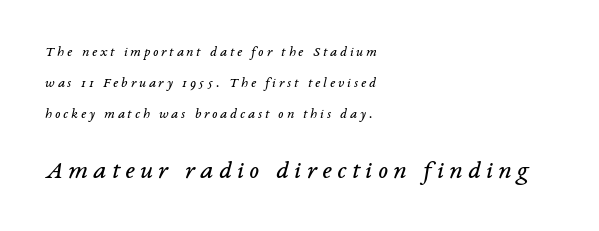
Q: Is the text bold? A: No.
Q: Is the text italic (slanted)? A: Yes, it leans right by about 14 degrees.
Q: Is the text underlined? A: No.
Q: How is the paragraph aligned? A: Left-aligned.
Q: Is the spacing between letters normal or unusually wide? A: Unusually wide.
Q: Is the spacing between lines tight, normal or loose? A: Loose.
Q: Which block of text is set in a larger size, the first (top) or the second (bottom)? A: The second (bottom) one.
